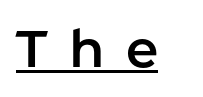
Q: Is the text italic (slanted)? A: No, it is upright.
Q: Is the typeface a serif or a sans-serif typeface? A: Sans-serif.
Q: Is the text underlined? A: Yes.
Q: Is the spacing between letters normal or unusually wide? A: Unusually wide.
Q: Width (condensed, normal, or wide)? A: Normal.
Q: Stroke contrast? A: Low.
Q: x-height? A: Medium.
Q: Monospaced? A: No.
